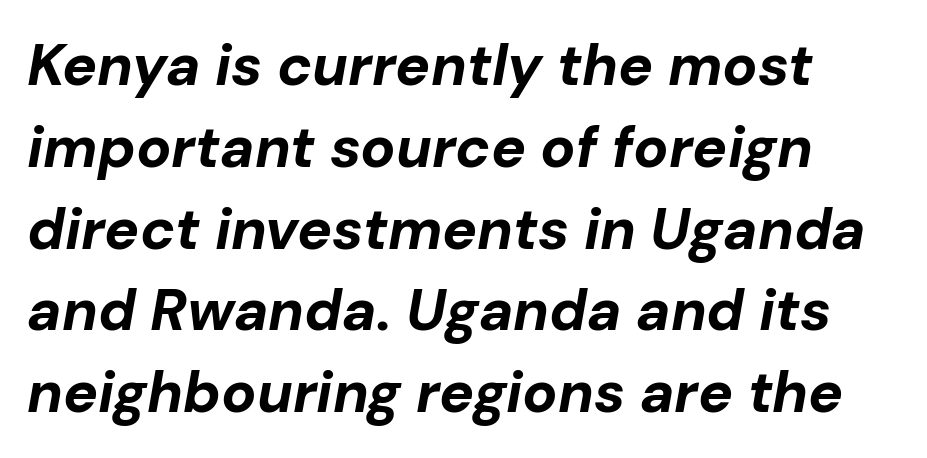
I'd describe the lettering as bold — thick and assertive. Tracking here is standard; glyphs follow each other at the usual distance. There's an unmistakable incline to the writing here. The face used here is proportionally spaced, like ordinary book or web type.
